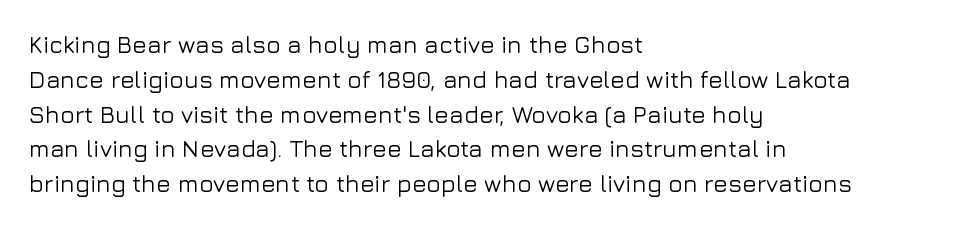
This sample keeps an unexceptional amount of space between lines. These lines keep a tight, regular rhythm from letter to letter. Every stem runs plumb, perpendicular to the baseline. Reading down the block, your eye returns to a fixed left position each line. The string is rendered with underlining switched off.
